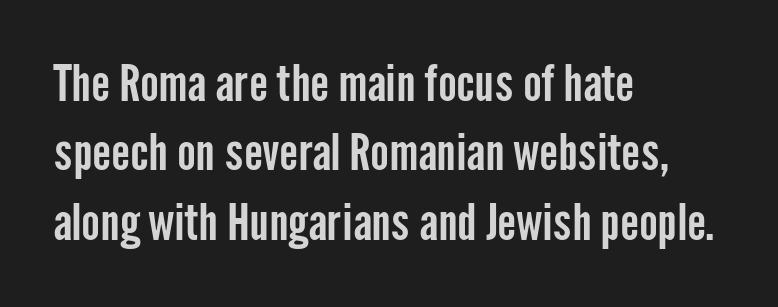
{"serif": "no", "italic": "no", "width": "condensed", "stroke_contrast": "low", "x_height": "medium", "monospaced": "no", "underline": "no", "align": "left", "line_spacing": "normal", "line_spacing_ratio": 1.39, "letter_spacing": "normal", "letter_spacing_em": 0.0, "glyph_px": 50}
